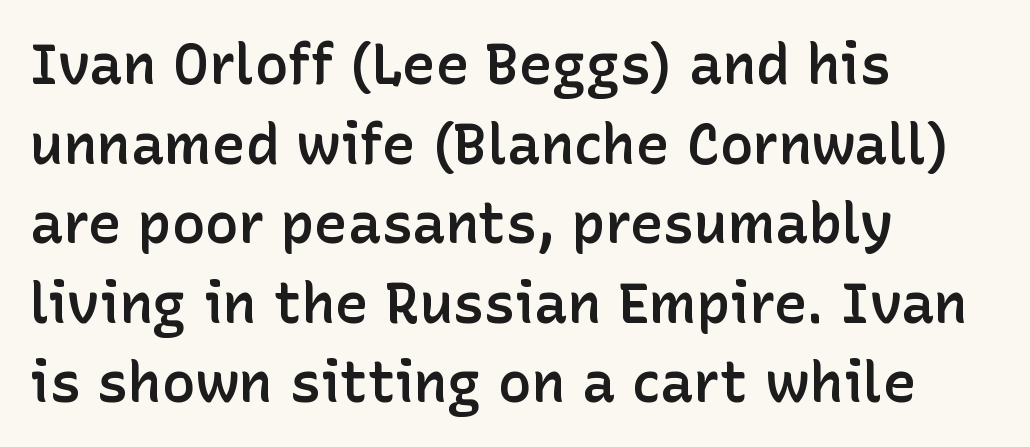
Does the type have serifs? No, each stem ends abruptly. Vertical spacing — default. In CSS terms this would be text-align: left. A somewhat darkened texture: the type is semibold rather than bold.
